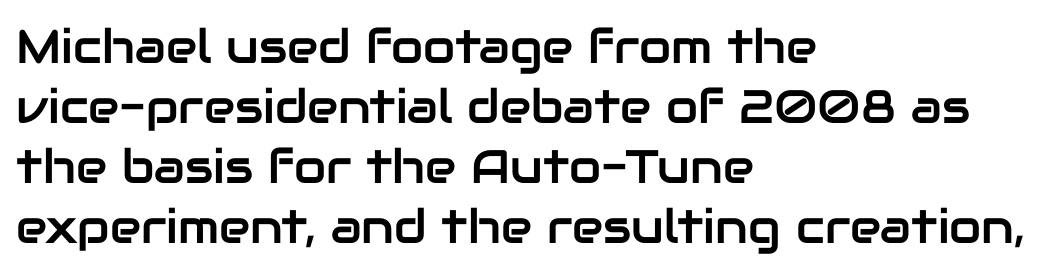
{"serif": "no", "italic": "no", "width": "normal", "stroke_contrast": "low", "x_height": "medium", "monospaced": "no", "underline": "no", "align": "left", "line_spacing": "normal", "line_spacing_ratio": 1.28, "letter_spacing": "normal", "letter_spacing_em": 0.0, "glyph_px": 47}
